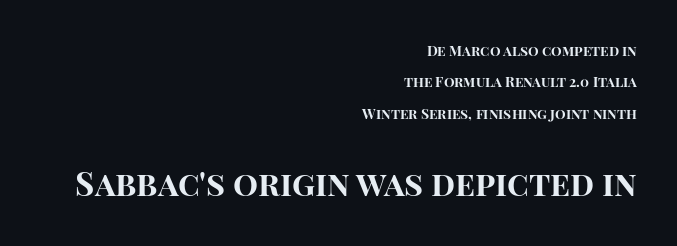
Students, this is bold: see how much ink each stroke carries. Loosely led — the rows are spread out. The designer went with a sans here, leaving each stem footless. Of the two passages, the one underneath uses the larger point size. The rendering keeps characters at their native spacing.
